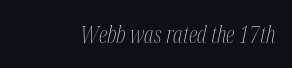
{"italic": "yes", "lean": "right", "slant_degrees": 12, "bold": "no", "underline": "no", "letter_spacing": "normal", "letter_spacing_em": 0.0, "glyph_px": 24}
